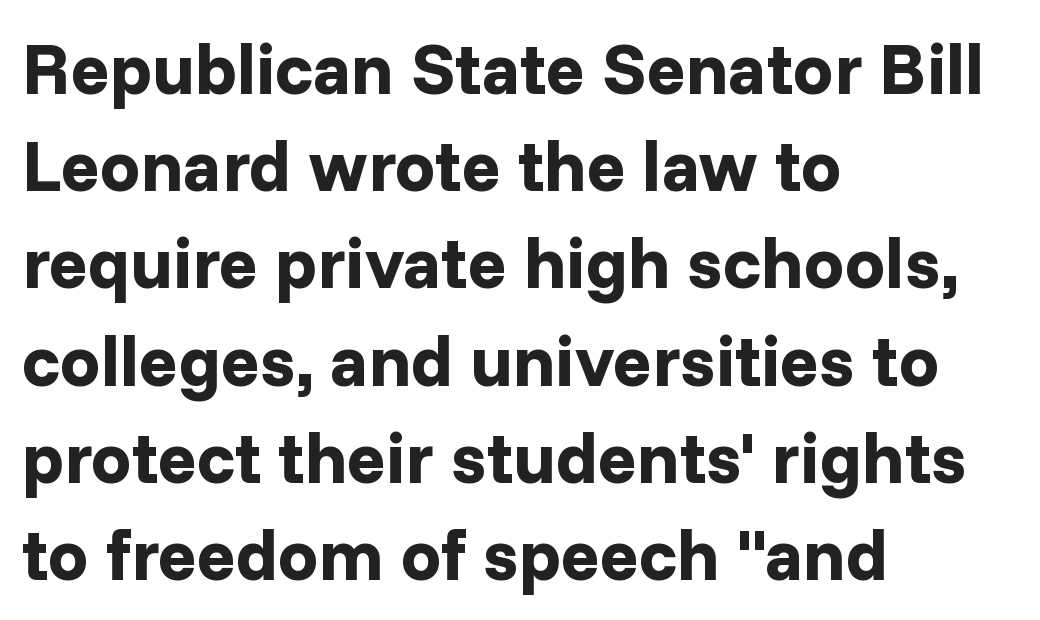
Is this a sans? Yes — the strokes have no serifs. The setting favours the left margin, as ordinary paragraphs usually do. Think of a printed novel: that variable character pitch is what you see here. Notice how thick the strokes are: this is what a full bold looks like. The typography opts for an upright posture over an oblique one. Unmarked baselines from the first word to the last.
